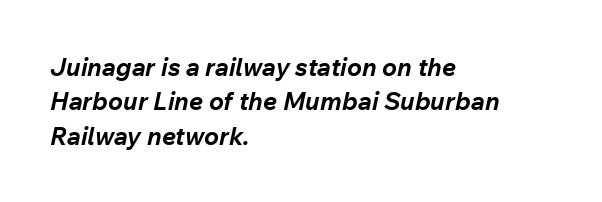
The image shows 25 px bold type, italic (leaning right); set left-aligned, normal line spacing (1.38x), normal letter spacing, not underlined.
